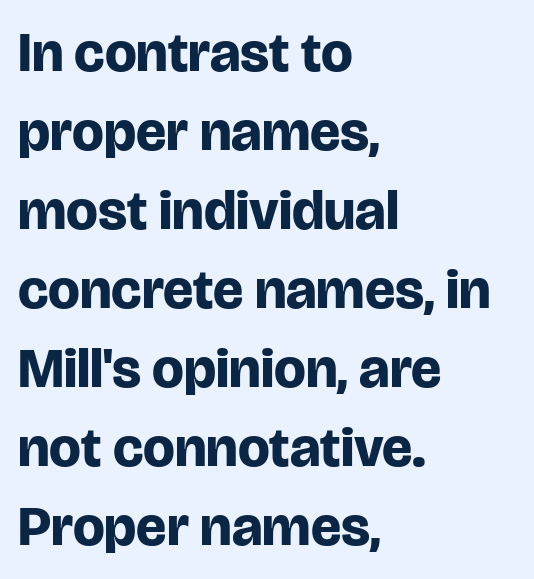
Q: Is the text bold? A: Yes.
Q: Is the text italic (slanted)? A: No, it is upright.
Q: Is the typeface a serif or a sans-serif typeface? A: Sans-serif.
Q: Is the text underlined? A: No.
Q: How is the paragraph aligned? A: Left-aligned.
Q: Is the spacing between letters normal or unusually wide? A: Normal.
Q: Is the spacing between lines tight, normal or loose? A: Normal.
Q: Width (condensed, normal, or wide)? A: Normal.
Q: Stroke contrast? A: Low.
Q: x-height? A: Large.
Q: Monospaced? A: No.
